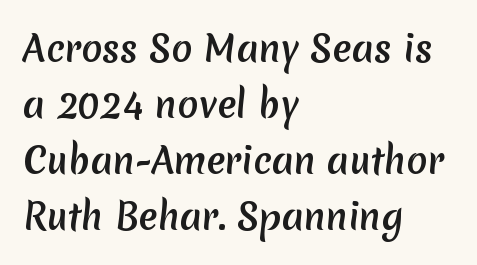
{"serif": "no", "width": "normal", "stroke_contrast": "medium", "x_height": "medium", "monospaced": "no", "underline": "no", "align": "left", "line_spacing": "normal", "line_spacing_ratio": 1.6, "letter_spacing": "normal", "letter_spacing_em": 0.0, "glyph_px": 35}
